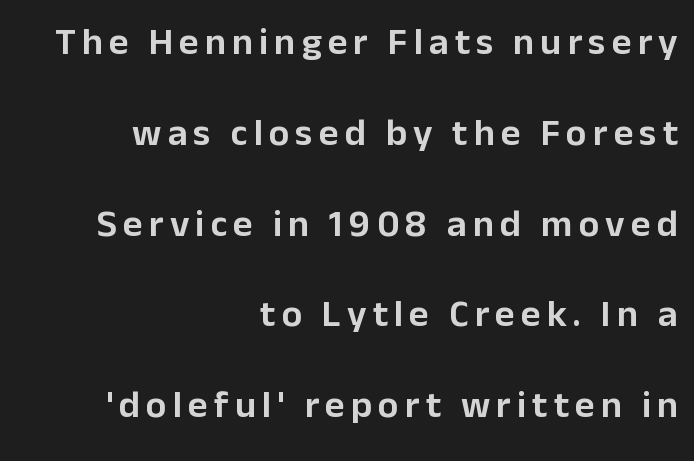
I'd call this a sans setting — the letters go barefoot. You could fit nearly another row in the gap between these rows. Decoration check: the copy has no underline. No italicization has been applied; the sample stays upright. Visually the block forms a straight wall on the right and a jagged coastline on the left.
